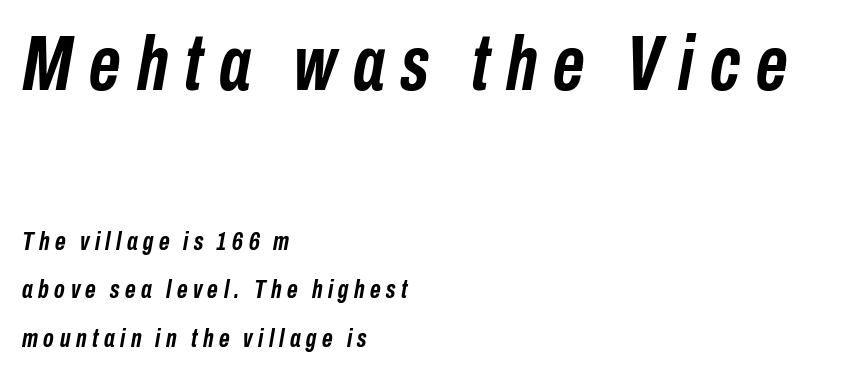
The image shows 77 px semibold, condensed type, italic (leaning right); set left-aligned, line spacing 1.86x, unusually wide letter spacing (+0.21 em), not underlined; the first (top) block is 2.96x larger; low stroke contrast and a medium x-height.
